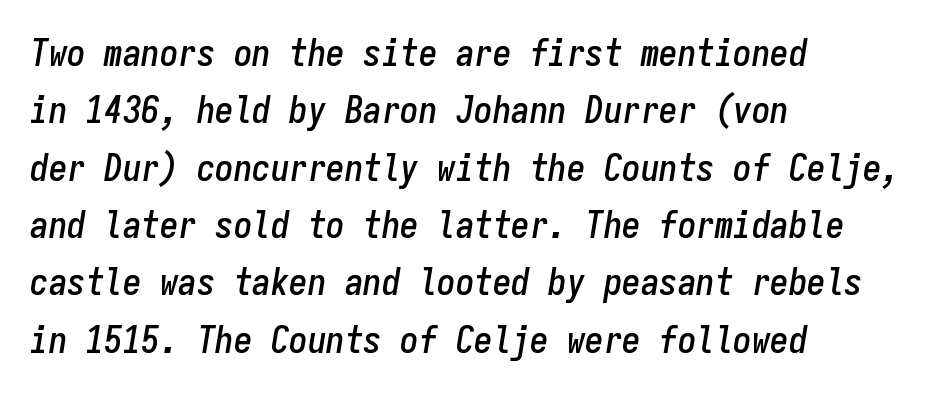
The image shows 37 px condensed type, italic (leaning right), monospaced; set left-aligned, normal line spacing (1.55x), normal letter spacing, not underlined; low stroke contrast and a medium x-height.
